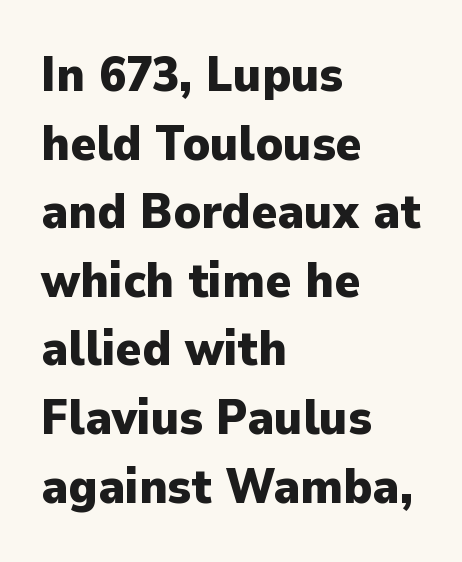
{"serif": "no", "italic": "no", "bold": "yes", "weight": "heavy", "width": "normal", "stroke_contrast": "low", "x_height": "medium", "monospaced": "no", "underline": "no", "align": "left", "line_spacing": "normal", "line_spacing_ratio": 1.4, "letter_spacing": "normal", "letter_spacing_em": 0.0, "glyph_px": 49}
